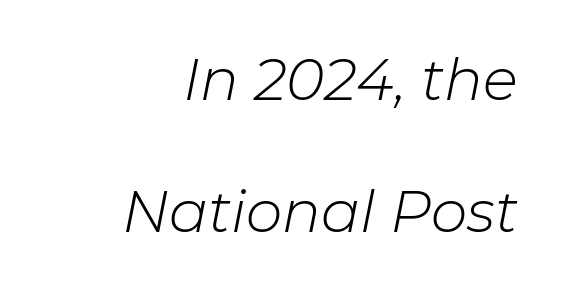
{"italic": "yes", "lean": "right", "slant_degrees": 11, "bold": "no", "weight": "light", "width": "normal", "stroke_contrast": "low", "x_height": "medium", "monospaced": "no", "underline": "no", "align": "right", "line_spacing": "loose", "line_spacing_ratio": 2.28, "letter_spacing": "normal", "letter_spacing_em": 0.0, "glyph_px": 58}
